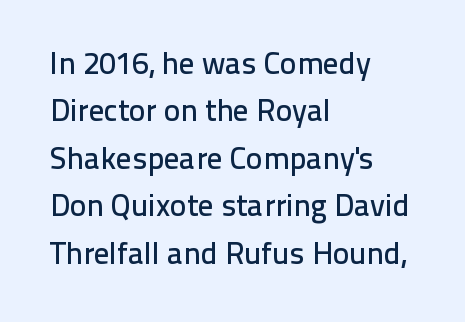
{"serif": "no", "italic": "no", "width": "normal", "stroke_contrast": "low", "x_height": "medium", "monospaced": "no", "underline": "no", "align": "left", "line_spacing": "normal", "line_spacing_ratio": 1.53, "letter_spacing": "normal", "letter_spacing_em": 0.0, "glyph_px": 31}
